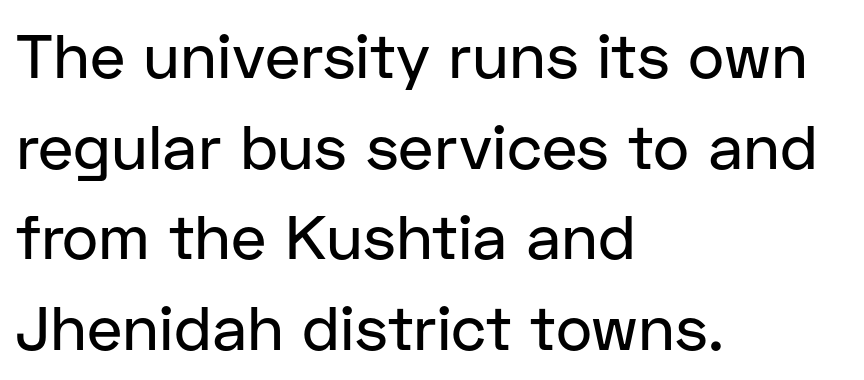
The image shows 62 px sans-serif type, upright; set left-aligned, normal line spacing (1.46x), normal letter spacing, not underlined; low stroke contrast and a medium x-height.
